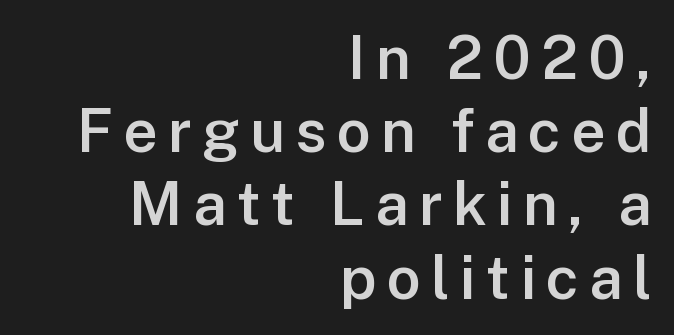
Q: Is the text bold? A: Semi-bold.
Q: Is the text italic (slanted)? A: No, it is upright.
Q: Is the typeface a serif or a sans-serif typeface? A: Sans-serif.
Q: Is the text underlined? A: No.
Q: How is the paragraph aligned? A: Right-aligned.
Q: Width (condensed, normal, or wide)? A: Normal.
Q: Stroke contrast? A: Low.
Q: x-height? A: Medium.
Q: Monospaced? A: No.
